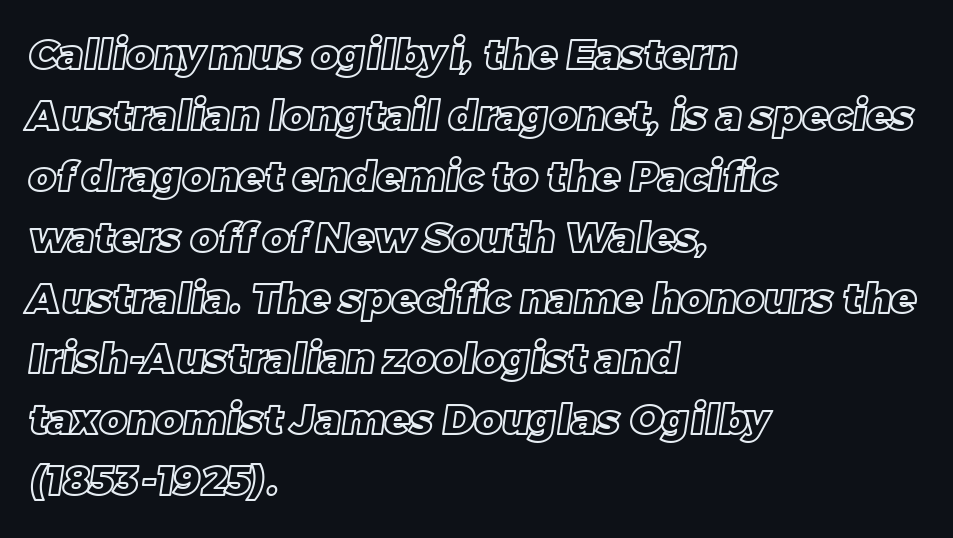
{"width": "normal", "x_height": "large", "monospaced": "no", "underline": "no", "align": "left", "line_spacing": "normal", "line_spacing_ratio": 1.45, "letter_spacing": "normal", "letter_spacing_em": 0.0, "glyph_px": 42}
